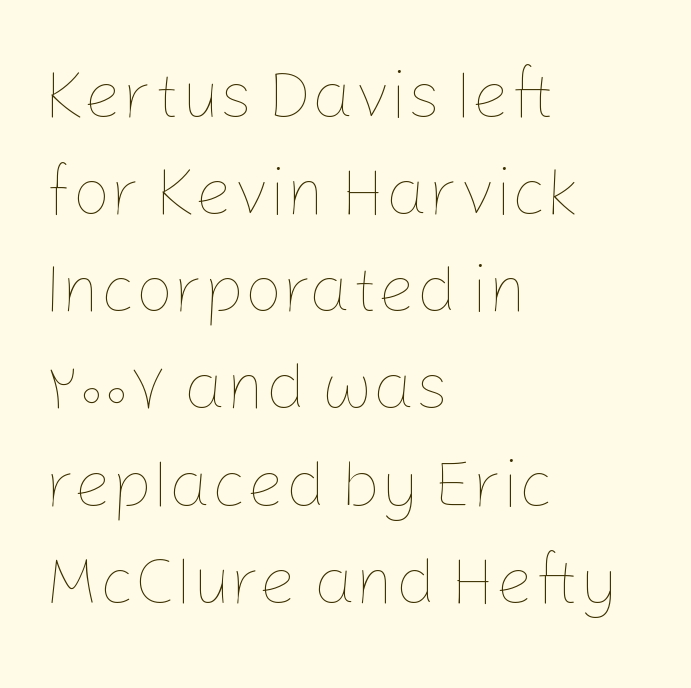
{"italic": "no", "bold": "no", "weight": "thin", "width": "normal", "stroke_contrast": "low", "x_height": "medium", "monospaced": "no", "underline": "no", "align": "left", "line_spacing": "normal", "line_spacing_ratio": 1.45, "letter_spacing": "normal", "letter_spacing_em": 0.0, "glyph_px": 67}
